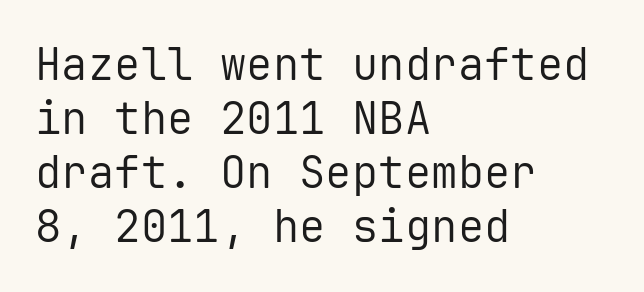
{"serif": "no", "italic": "no", "bold": "no", "weight": "regular", "width": "normal", "stroke_contrast": "low", "x_height": "medium", "monospaced": "yes", "underline": "no", "align": "left", "line_spacing_ratio": 1.23, "letter_spacing": "normal", "letter_spacing_em": 0.0, "glyph_px": 44}
